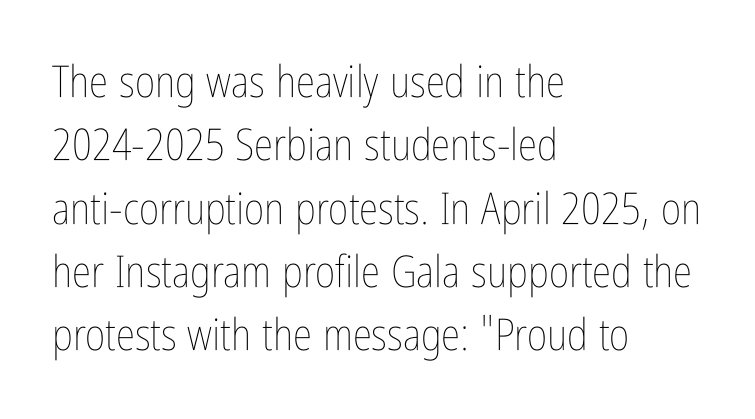
The image shows 44 px thin, condensed type, upright; set left-aligned, normal line spacing (1.44x), normal letter spacing, not underlined; low stroke contrast and a medium x-height.
